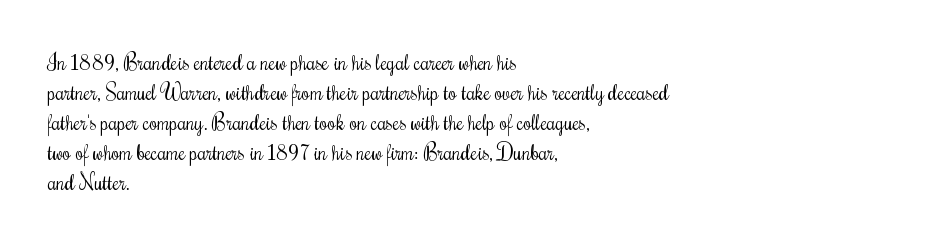
The image shows 21 px text type; set left-aligned, normal line spacing (1.43x), normal letter spacing, not underlined.
